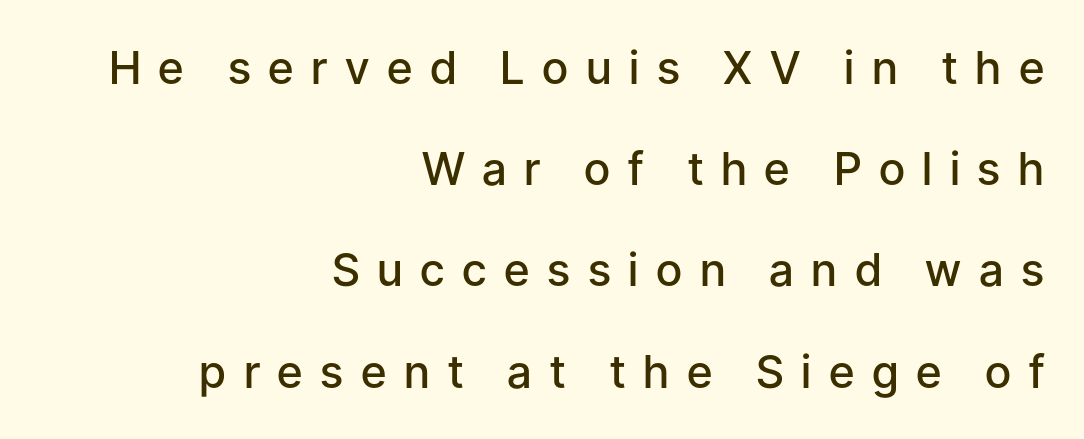
The image shows 45 px semibold sans-serif type, upright; set right-aligned, loose line spacing (2.25x), unusually wide letter spacing (+0.39 em), not underlined; low stroke contrast and a medium x-height.
